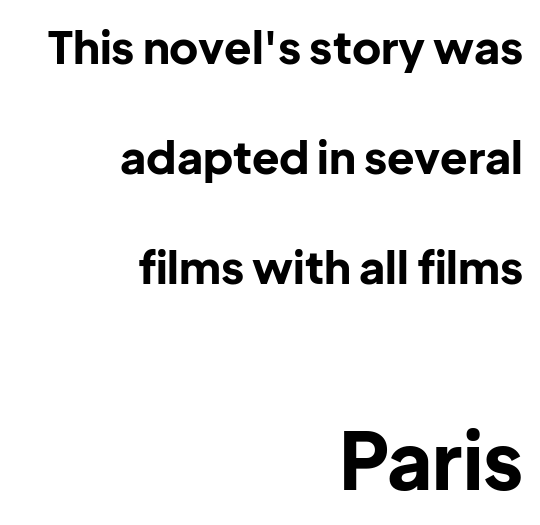
The specimen reads as upright at a glance. Only glyphs here, with clear space below each row. Each letter keeps its own natural width here, so spacing adapts to shape. All the whitespace from short lines collects on the left.
